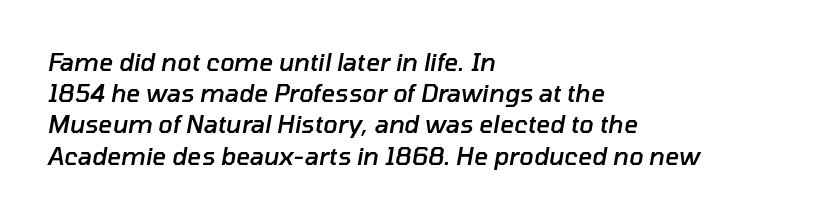
The image shows 24 px text type, italic (leaning right); set left-aligned, normal line spacing (1.3x), normal letter spacing, not underlined.
